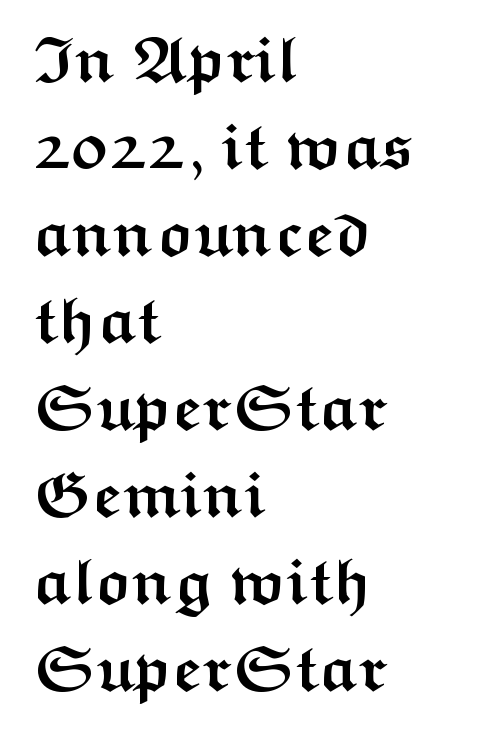
The image shows 64 px semibold, wide sans-serif type, upright; set left-aligned, normal line spacing (1.36x), normal letter spacing, not underlined; medium stroke contrast and a medium x-height.
